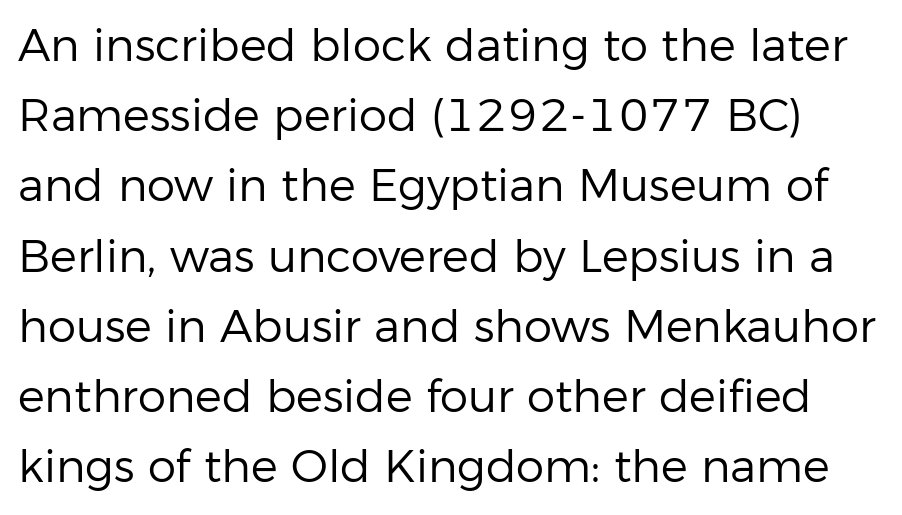
The image shows 45 px regular-weight sans-serif type, upright; set normal line spacing (1.56x), normal letter spacing, not underlined; low stroke contrast and a medium x-height.
